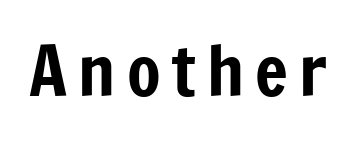
{"serif": "no", "italic": "no", "width": "condensed", "stroke_contrast": "low", "x_height": "medium", "monospaced": "no", "underline": "no", "glyph_px": 69}
